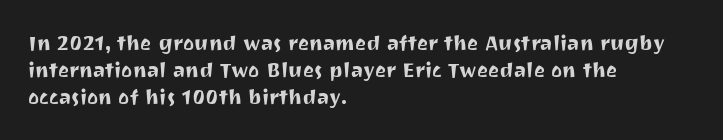
The letters stand straight up with perfectly vertical stems. Tracking here is standard; glyphs follow each other at the usual distance. Whoever set this chose a conventional vertical rhythm. The paragraph has a hard left edge and a soft right edge. Has an underline been added? It has not.
